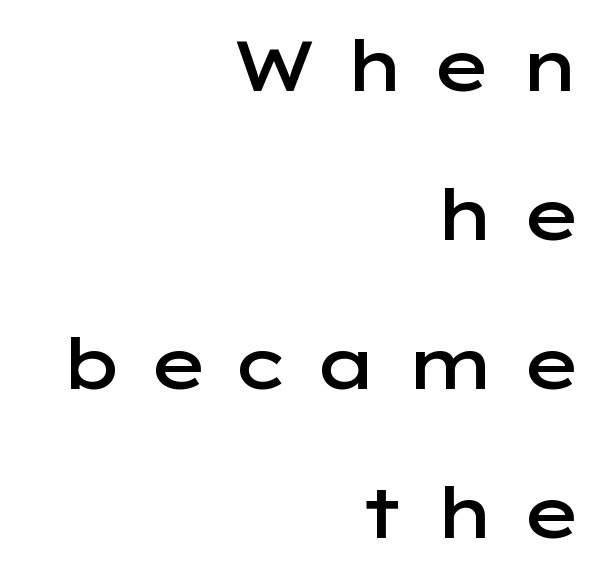
{"serif": "no", "italic": "no", "bold": "semi", "weight": "semibold", "width": "wide", "stroke_contrast": "low", "x_height": "medium", "monospaced": "no", "underline": "no", "align": "right", "line_spacing": "loose", "line_spacing_ratio": 2.1, "letter_spacing": "wide", "letter_spacing_em": 0.36, "glyph_px": 71}
